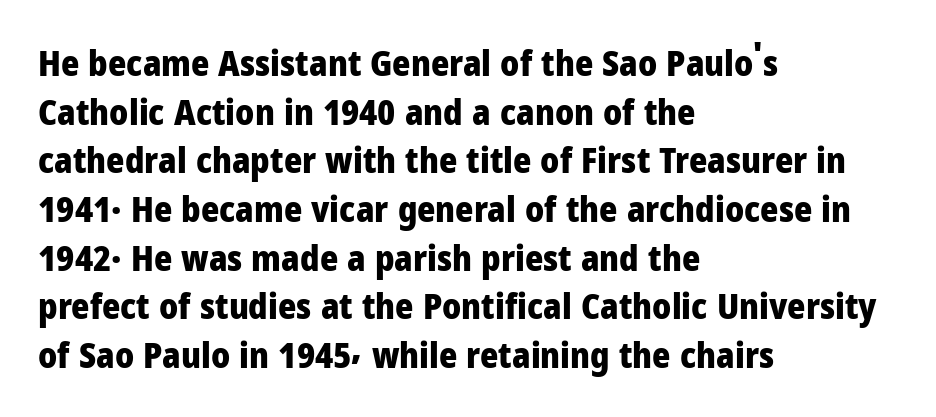
{"serif": "no", "italic": "no", "bold": "yes", "weight": "heavy", "width": "normal", "stroke_contrast": "low", "x_height": "medium", "monospaced": "no", "underline": "no", "align": "left", "line_spacing": "normal", "line_spacing_ratio": 1.39, "letter_spacing": "normal", "letter_spacing_em": 0.0, "glyph_px": 35}
